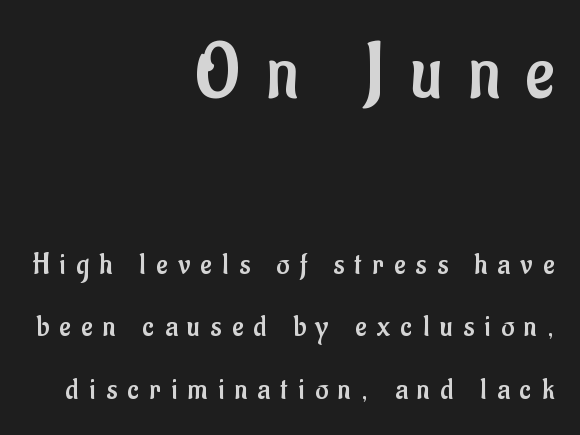
Q: Is the text bold? A: No.
Q: Is the text italic (slanted)? A: No, it is upright.
Q: Is the typeface a serif or a sans-serif typeface? A: Sans-serif.
Q: Is the text underlined? A: No.
Q: How is the paragraph aligned? A: Right-aligned.
Q: Is the spacing between letters normal or unusually wide? A: Unusually wide.
Q: Is the spacing between lines tight, normal or loose? A: Loose.
Q: Which block of text is set in a larger size, the first (top) or the second (bottom)? A: The first (top) one.
Q: Width (condensed, normal, or wide)? A: Condensed.
Q: Stroke contrast? A: Low.
Q: x-height? A: Small.
Q: Monospaced? A: No.
